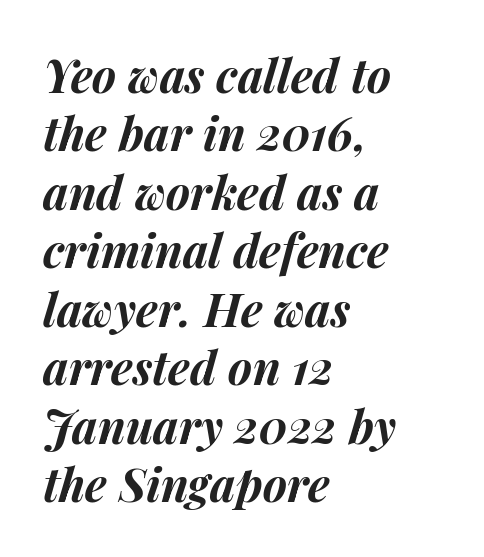
The image shows 46 px bold type, italic (leaning right); set left-aligned, normal line spacing (1.27x), normal letter spacing, not underlined; medium stroke contrast and a medium x-height.
